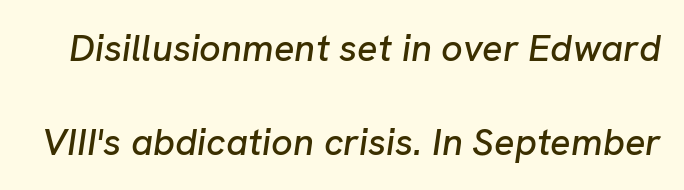
Q: Is the text italic (slanted)? A: Yes, it leans right by about 8 degrees.
Q: Is the text underlined? A: No.
Q: Is the spacing between letters normal or unusually wide? A: Normal.
Q: Is the spacing between lines tight, normal or loose? A: Loose.
Q: Width (condensed, normal, or wide)? A: Normal.
Q: Stroke contrast? A: Low.
Q: x-height? A: Medium.
Q: Monospaced? A: No.
